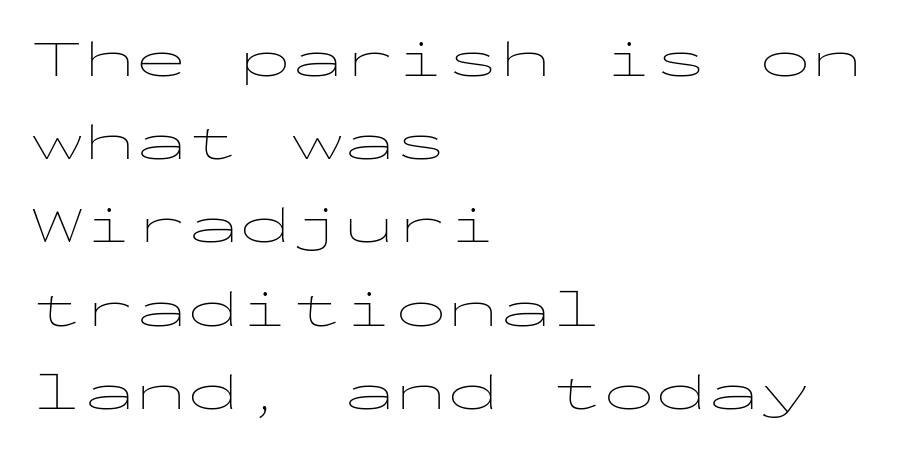
The image shows 52 px thin, wide sans-serif type, upright, monospaced; set left-aligned, normal line spacing (1.6x), normal letter spacing, not underlined; low stroke contrast and a medium x-height.
